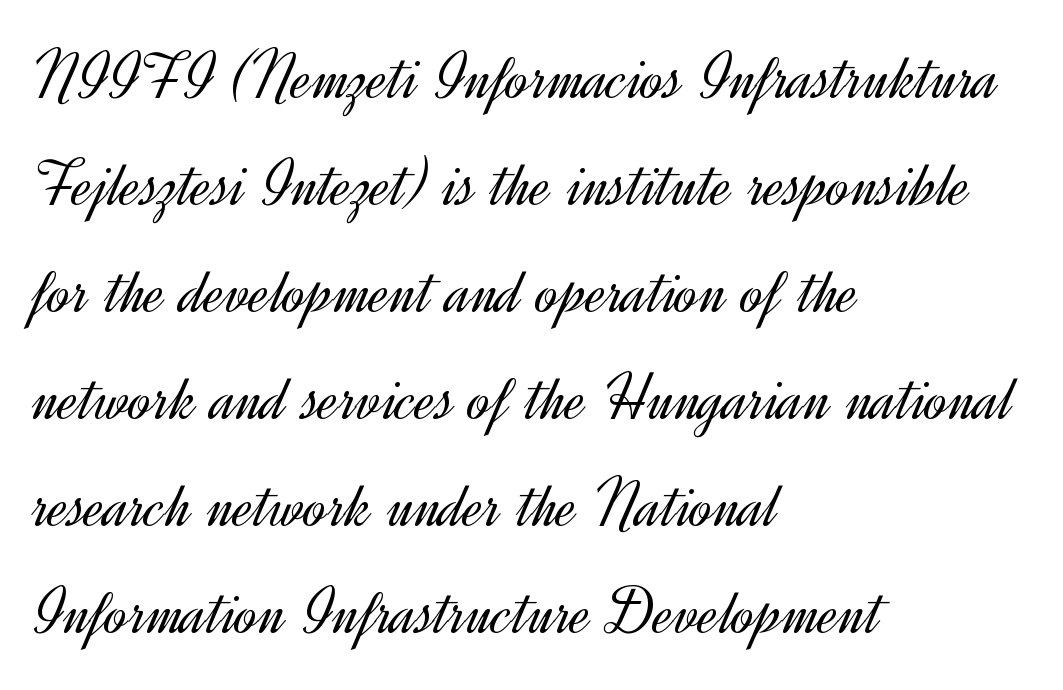
The image shows 69 px light sans-serif type; set left-aligned, normal line spacing (1.55x), normal letter spacing, not underlined; a small x-height.
